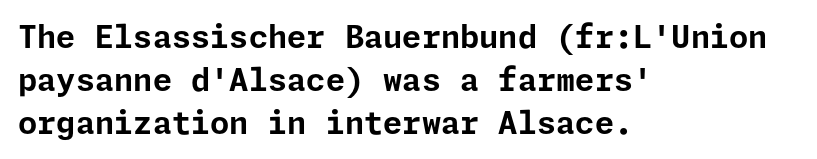
Q: Is the text bold? A: Yes.
Q: Is the text italic (slanted)? A: No, it is upright.
Q: Is the typeface a serif or a sans-serif typeface? A: Sans-serif.
Q: Is the text underlined? A: No.
Q: How is the paragraph aligned? A: Left-aligned.
Q: Is the spacing between letters normal or unusually wide? A: Normal.
Q: Is the spacing between lines tight, normal or loose? A: Normal.
Q: Width (condensed, normal, or wide)? A: Normal.
Q: Stroke contrast? A: Low.
Q: x-height? A: Medium.
